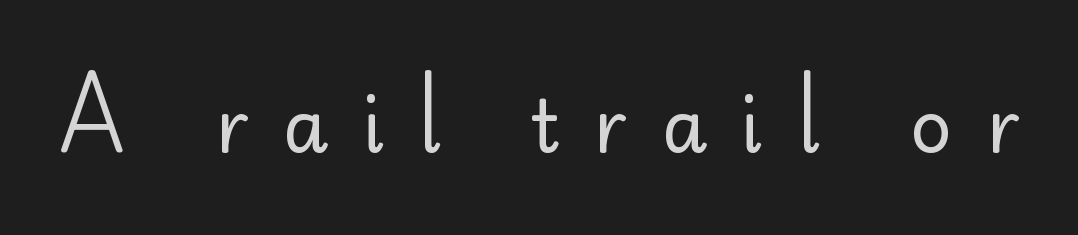
{"serif": "no", "italic": "no", "bold": "no", "weight": "regular", "width": "normal", "stroke_contrast": "low", "x_height": "small", "monospaced": "no", "underline": "no", "letter_spacing": "wide", "letter_spacing_em": 0.47, "glyph_px": 73}
